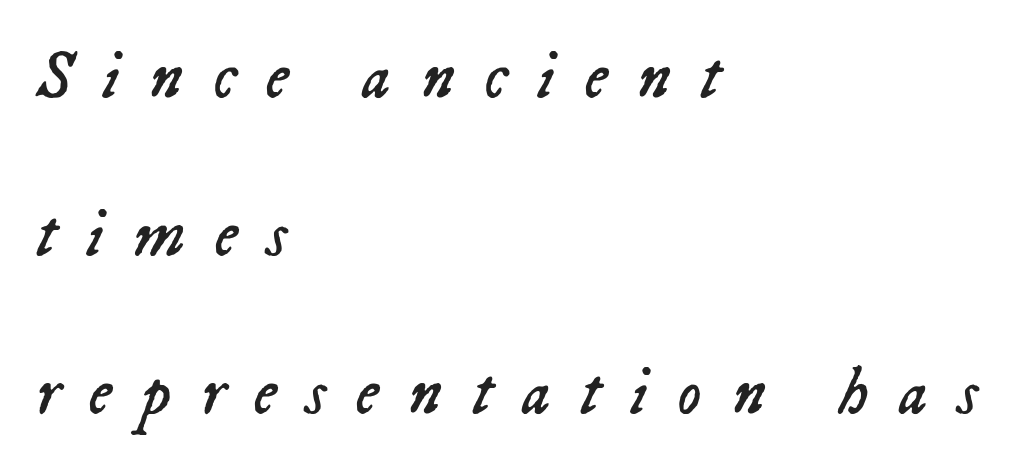
Check the space under the baseline: it is left empty. The vertical gap from one line to the next is large. Caption: multi-line text, flush left, ragged right. This is not heavy type; no bold has been used. The tracking reads as deliberately expanded to a designer's eye.
